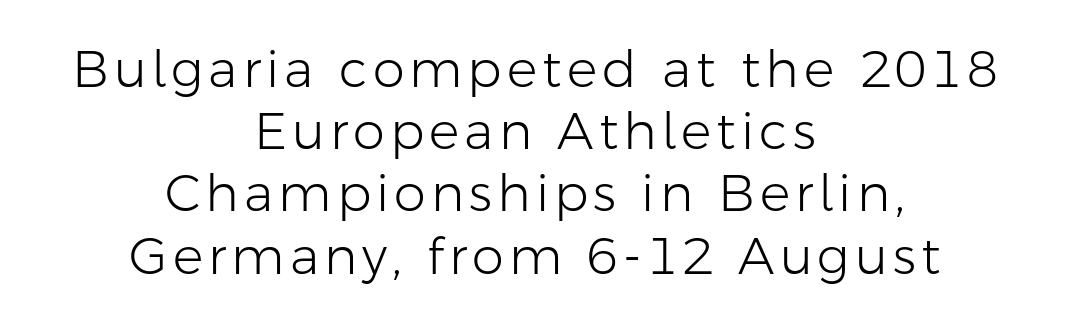
The image shows 51 px light sans-serif type, upright; set centered, line spacing 1.22x, not underlined; low stroke contrast and a medium x-height.
